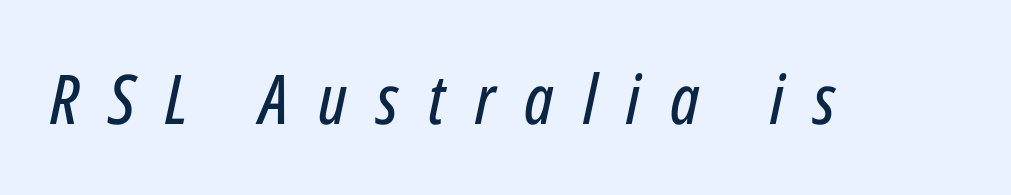
Q: Is the text italic (slanted)? A: Yes, it leans right by about 12 degrees.
Q: Is the text underlined? A: No.
Q: Is the spacing between letters normal or unusually wide? A: Unusually wide.
Q: Width (condensed, normal, or wide)? A: Condensed.
Q: Stroke contrast? A: Low.
Q: x-height? A: Medium.
Q: Monospaced? A: No.
